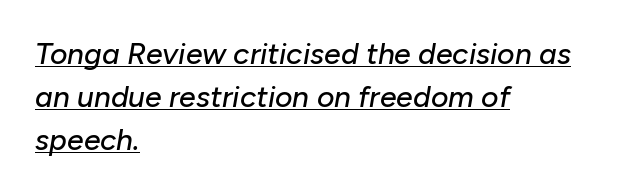
The image shows 30 px text type, italic (leaning right); set left-aligned, normal line spacing (1.43x), normal letter spacing, underlined; low stroke contrast and a medium x-height.
